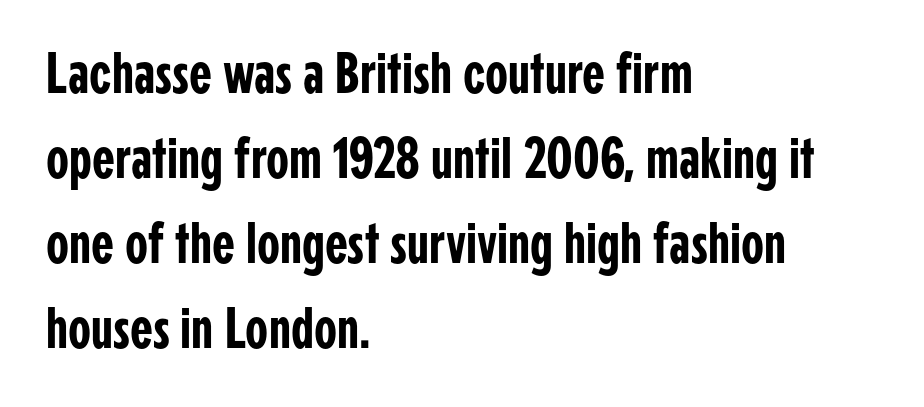
Q: Is the text italic (slanted)? A: No, it is upright.
Q: Is the typeface a serif or a sans-serif typeface? A: Sans-serif.
Q: Is the text underlined? A: No.
Q: How is the paragraph aligned? A: Left-aligned.
Q: Is the spacing between letters normal or unusually wide? A: Normal.
Q: Is the spacing between lines tight, normal or loose? A: Normal.
Q: Width (condensed, normal, or wide)? A: Condensed.
Q: Stroke contrast? A: Low.
Q: x-height? A: Medium.
Q: Monospaced? A: No.
